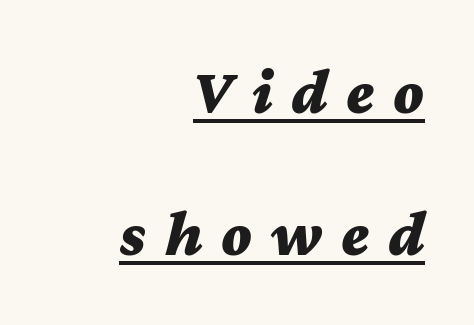
{"italic": "yes", "lean": "right", "slant_degrees": 12, "bold": "yes", "weight": "bold", "width": "wide", "stroke_contrast": "medium", "x_height": "medium", "monospaced": "no", "underline": "yes", "align": "right", "line_spacing": "loose", "line_spacing_ratio": 2.22, "letter_spacing": "wide", "letter_spacing_em": 0.29, "glyph_px": 64}
